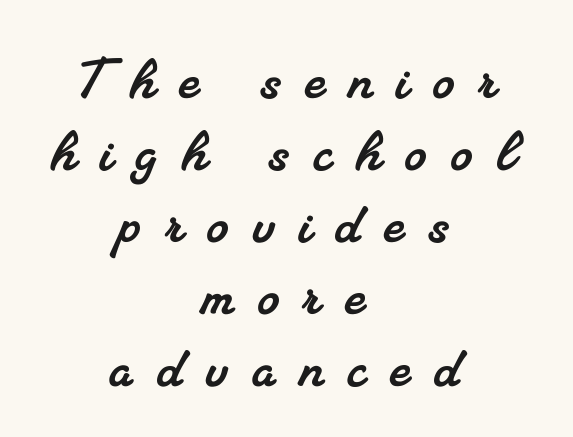
{"serif": "yes", "width": "normal", "stroke_contrast": "medium", "x_height": "small", "monospaced": "no", "underline": "no", "align": "center", "line_spacing": "tight", "line_spacing_ratio": 1.06, "letter_spacing": "wide", "letter_spacing_em": 0.36, "glyph_px": 68}
